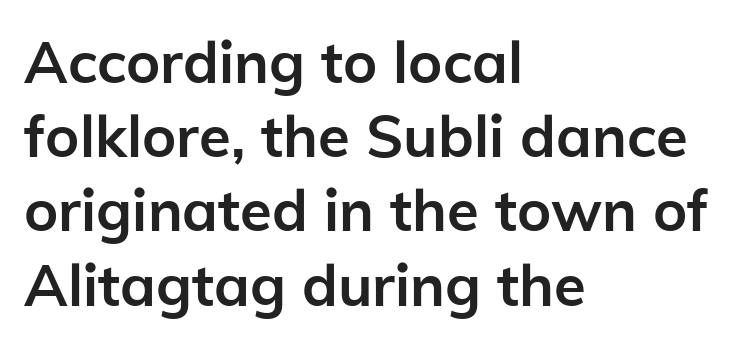
Look at the bottom of the vertical strokes: they stop flat, with no serifs. Characters remain perfectly vertical along every line. Emphasis by weight is at full strength: bold. A classic flush-left, rag-right setting is used for this passage.
